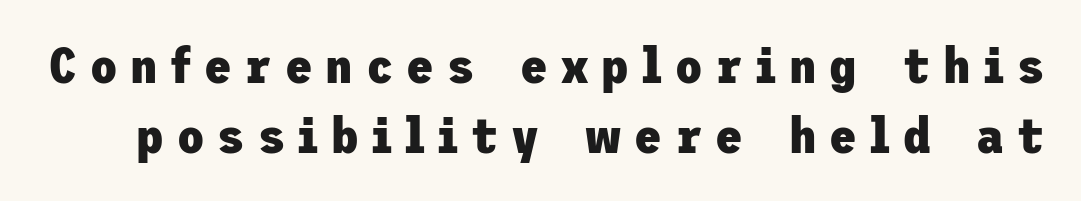
{"serif": "no", "italic": "no", "bold": "yes", "weight": "heavy", "width": "normal", "stroke_contrast": "low", "x_height": "medium", "underline": "no", "line_spacing": "normal", "line_spacing_ratio": 1.4, "letter_spacing": "wide", "letter_spacing_em": 0.26, "glyph_px": 50}
